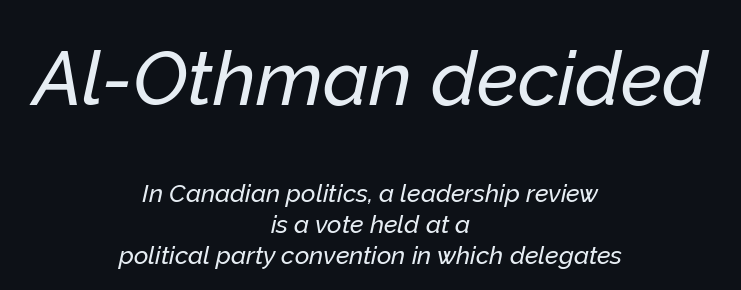
{"italic": "yes", "lean": "right", "slant_degrees": 12, "width": "normal", "stroke_contrast": "low", "x_height": "medium", "monospaced": "no", "underline": "no", "align": "center", "line_spacing_ratio": 1.24, "letter_spacing": "normal", "letter_spacing_em": 0.0, "larger_block": "first", "size_ratio": 3.04, "glyph_px": 76}
